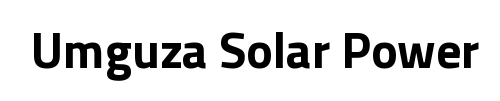
The image shows 50 px bold sans-serif type, upright; set normal letter spacing, not underlined; low stroke contrast and a medium x-height.
